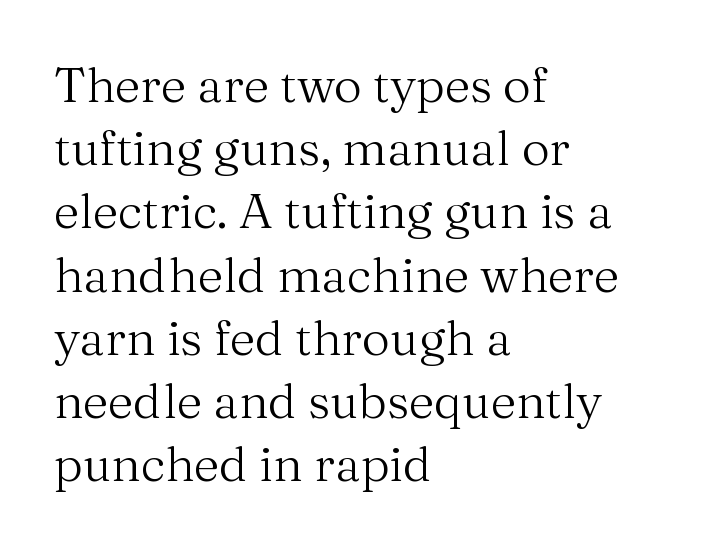
{"serif": "yes", "italic": "no", "bold": "no", "weight": "regular", "width": "normal", "stroke_contrast": "medium", "x_height": "medium", "monospaced": "no", "underline": "no", "align": "left", "line_spacing": "normal", "line_spacing_ratio": 1.29, "letter_spacing": "normal", "letter_spacing_em": 0.0, "glyph_px": 49}
